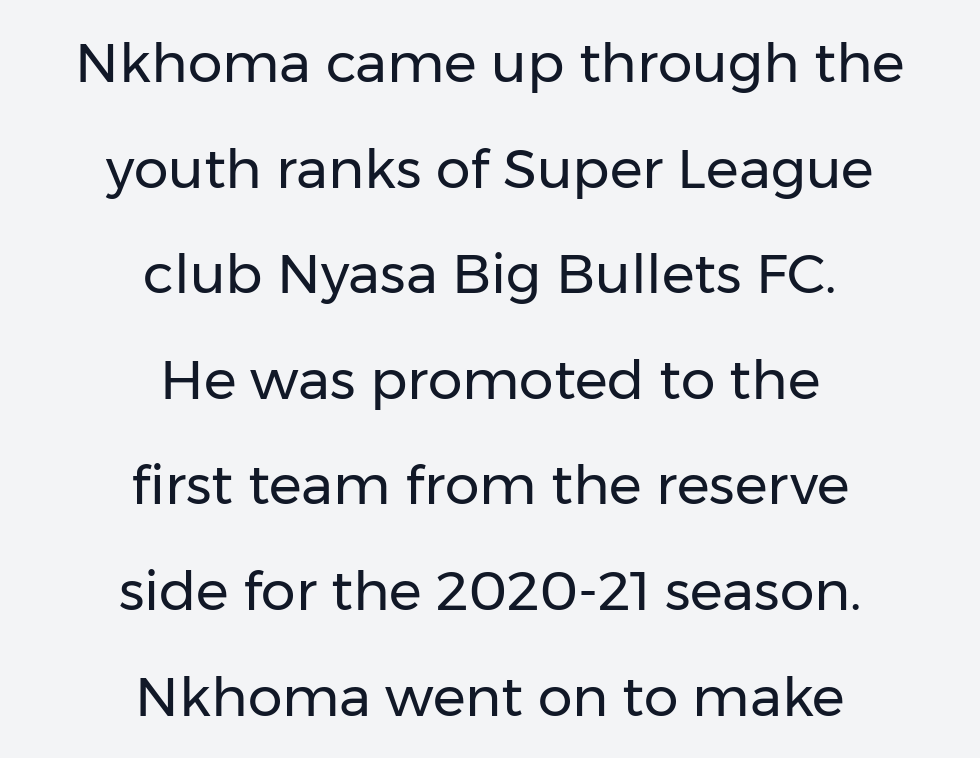
Rendered with straight, roman letterforms. This rendering employs a face without finishing strokes, i.e., a sans-serif. Default kerning and tracking; the words read as compact shapes. How would I describe the line gaps? Wide and relaxed. Heft: none added — not bold. Looks like regular typesetting: each glyph gets only the width it needs.
